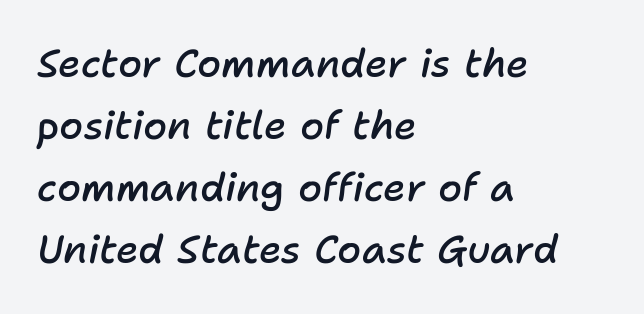
Leftover space on each line is placed entirely after the last word. Leading matches the norm, producing a regular column. Underlining? Definitely not there. A typesetter would call this zero additional tracking.
